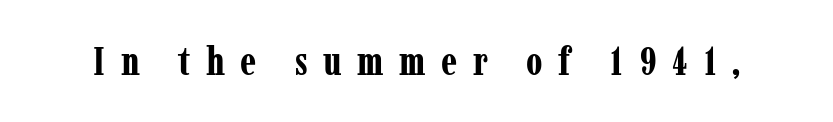
The image shows 40 px bold, condensed serif type, upright; set unusually wide letter spacing (+0.39 em), not underlined; low stroke contrast and a medium x-height.
